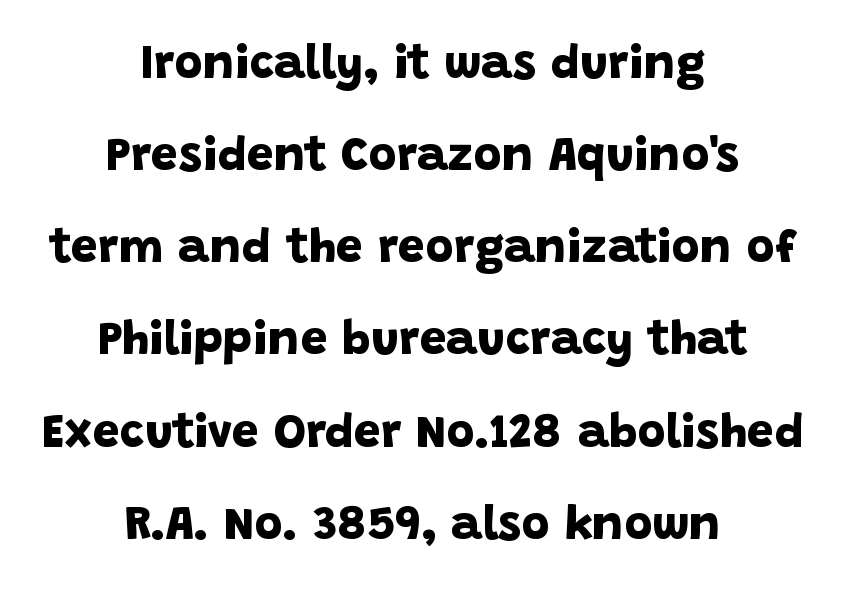
Q: Is the text bold? A: Yes.
Q: Is the typeface a serif or a sans-serif typeface? A: Sans-serif.
Q: Is the text underlined? A: No.
Q: How is the paragraph aligned? A: Centered.
Q: Is the spacing between letters normal or unusually wide? A: Normal.
Q: Is the spacing between lines tight, normal or loose? A: Loose.
Q: Width (condensed, normal, or wide)? A: Normal.
Q: Stroke contrast? A: Low.
Q: x-height? A: Large.
Q: Monospaced? A: No.
